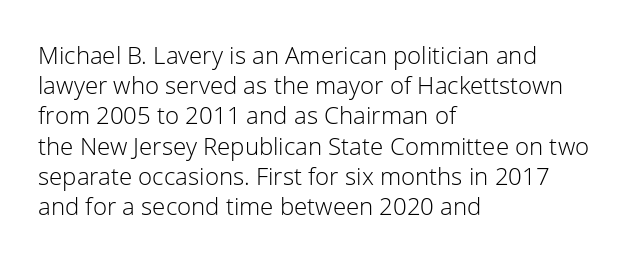
{"italic": "no", "bold": "no", "underline": "no", "align": "left", "line_spacing": "normal", "line_spacing_ratio": 1.26, "letter_spacing": "normal", "letter_spacing_em": 0.0, "glyph_px": 24}
